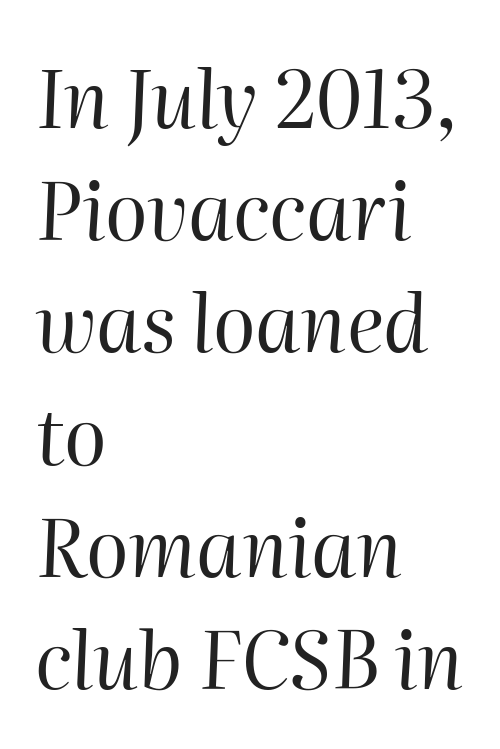
The image shows 79 px regular-weight type, italic (leaning right); set left-aligned, normal line spacing (1.42x), normal letter spacing, not underlined; high stroke contrast and a medium x-height.
